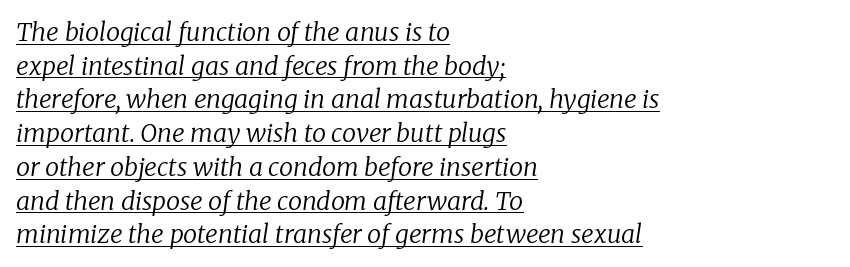
Q: Is the text bold? A: No.
Q: Is the text italic (slanted)? A: Yes, it leans right by about 8 degrees.
Q: Is the text underlined? A: Yes.
Q: How is the paragraph aligned? A: Left-aligned.
Q: Is the spacing between letters normal or unusually wide? A: Normal.
Q: Is the spacing between lines tight, normal or loose? A: Normal.
